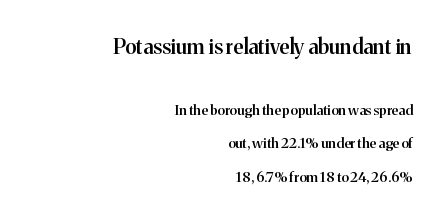
{"italic": "no", "bold": "semi", "underline": "no", "align": "right", "line_spacing": "loose", "line_spacing_ratio": 2.42, "letter_spacing": "normal", "letter_spacing_em": 0.0, "larger_block": "first", "size_ratio": 1.5, "glyph_px": 21}
